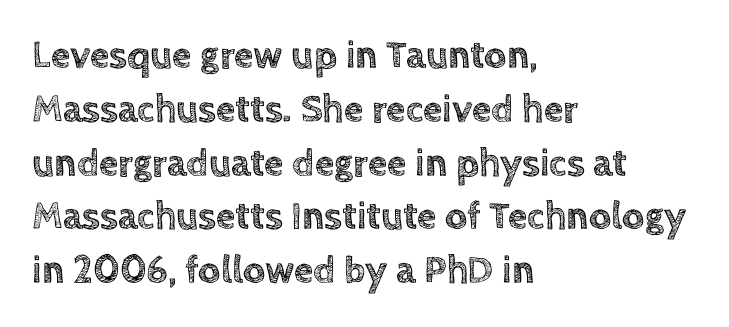
Character widths vary here, with narrow letters taking less room than wide ones. Italic: no, the glyphs are upright roman. Notice how descenders clear the ascenders below comfortably — that's standard leading. These lines keep a tight, regular rhythm from letter to letter.
